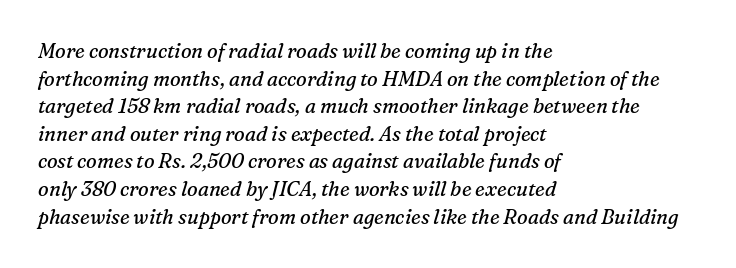
Q: Is the text bold? A: No.
Q: Is the text italic (slanted)? A: Yes, it leans right by about 16 degrees.
Q: Is the text underlined? A: No.
Q: How is the paragraph aligned? A: Left-aligned.
Q: Is the spacing between letters normal or unusually wide? A: Normal.
Q: Is the spacing between lines tight, normal or loose? A: Normal.
